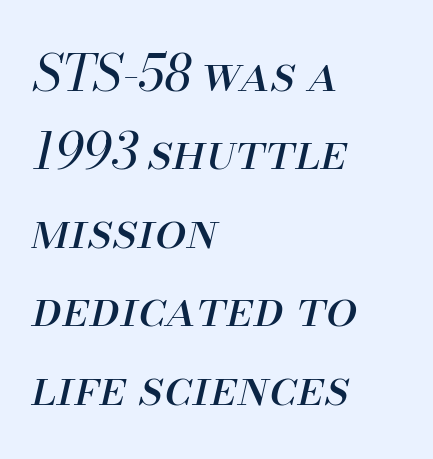
Which margin do the lines hug? The left one — the right edge is uneven. Underline: absent. Line spacing here is normal. The letters look calm and open, with moderate or lighter stems.
